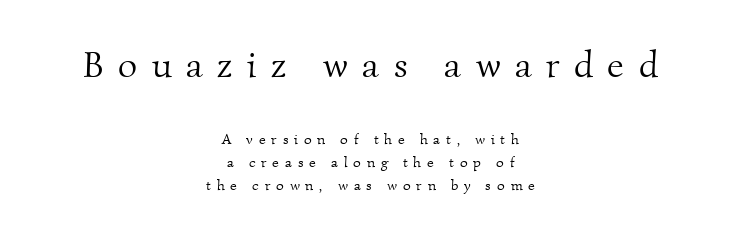
{"serif": "yes", "bold": "no", "weight": "light", "width": "normal", "stroke_contrast": "medium", "x_height": "small", "monospaced": "no", "underline": "no", "align": "center", "line_spacing": "normal", "line_spacing_ratio": 1.55, "letter_spacing": "wide", "letter_spacing_em": 0.39, "larger_block": "first", "size_ratio": 2.47, "glyph_px": 37}
